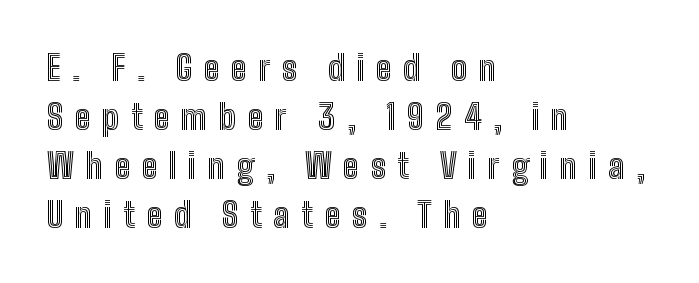
The image shows 34 px condensed type, upright; set left-aligned, normal line spacing (1.44x), unusually wide letter spacing (+0.34 em), not underlined; a medium x-height.
